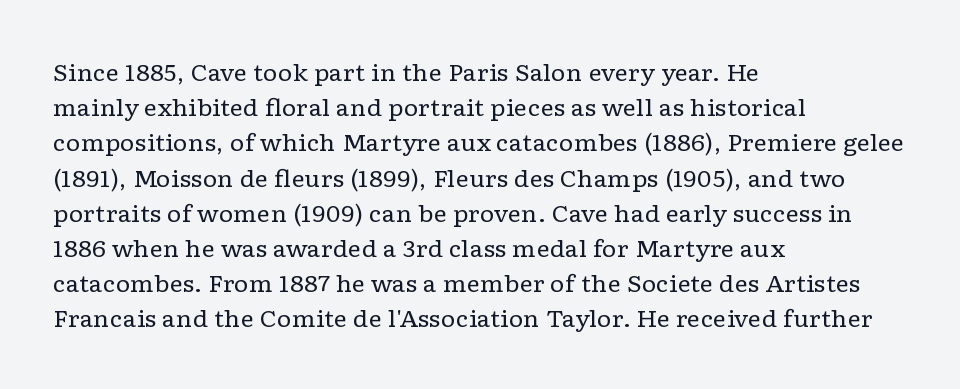
{"italic": "no", "bold": "no", "underline": "no", "align": "left", "line_spacing": "normal", "line_spacing_ratio": 1.53, "letter_spacing": "normal", "letter_spacing_em": 0.0, "glyph_px": 23}
